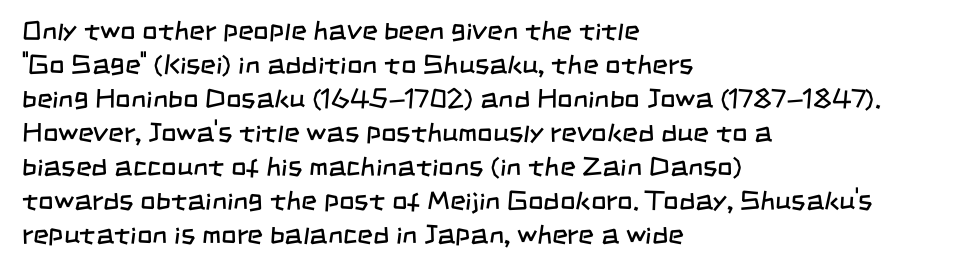
The lines sit at an ordinary, default distance from one another. Nothing heavy about these letters — not bold at all. Underlining? Definitely not there. Left-aligned paragraph, ragged on the right.
